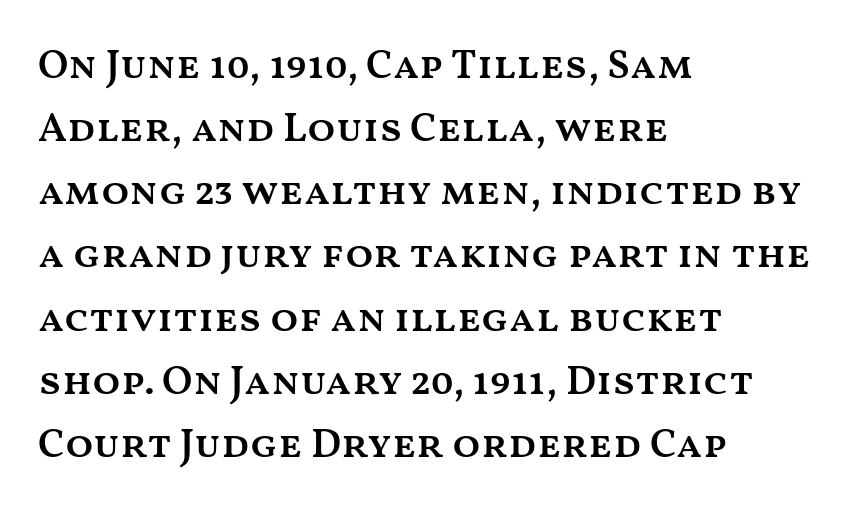
Q: Is the text bold? A: Semi-bold.
Q: Is the text italic (slanted)? A: No, it is upright.
Q: Is the text underlined? A: No.
Q: How is the paragraph aligned? A: Left-aligned.
Q: Is the spacing between letters normal or unusually wide? A: Normal.
Q: Is the spacing between lines tight, normal or loose? A: Normal.
Q: Width (condensed, normal, or wide)? A: Wide.
Q: Stroke contrast? A: Medium.
Q: x-height? A: Medium.
Q: Monospaced? A: No.
